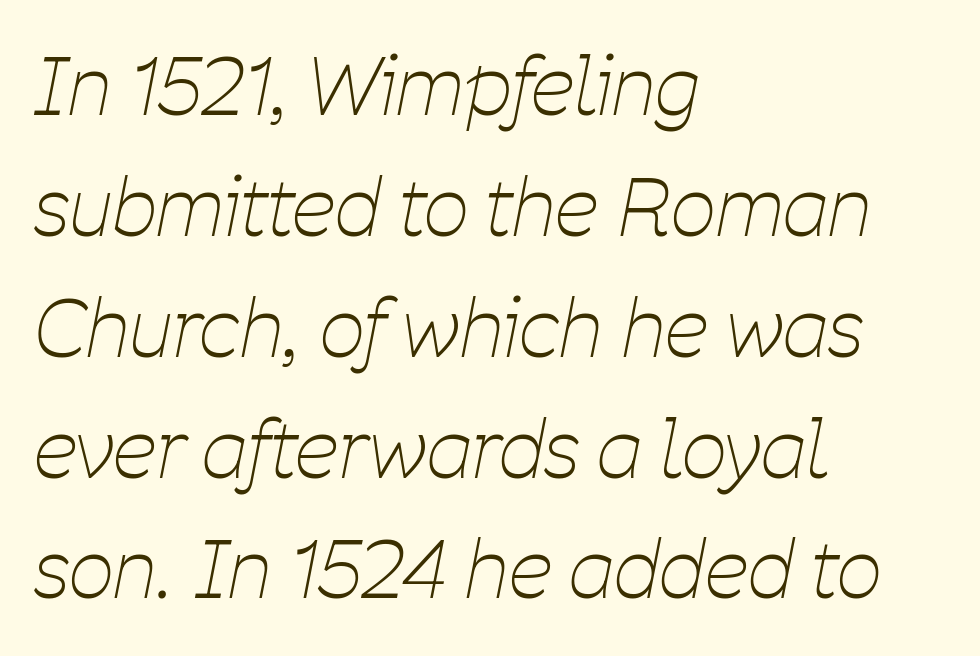
{"italic": "yes", "lean": "right", "slant_degrees": 11, "bold": "no", "weight": "thin", "width": "condensed", "stroke_contrast": "low", "x_height": "medium", "monospaced": "no", "underline": "no", "align": "left", "line_spacing": "normal", "line_spacing_ratio": 1.53, "letter_spacing": "normal", "letter_spacing_em": 0.0, "glyph_px": 79}
